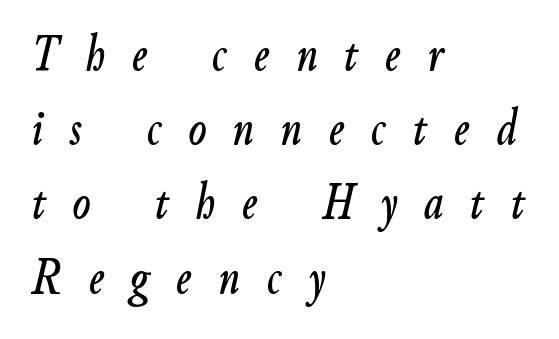
The image shows 53 px condensed type, italic (leaning right); set left-aligned, normal line spacing (1.4x), unusually wide letter spacing (+0.5 em), not underlined; low stroke contrast and a small x-height.
